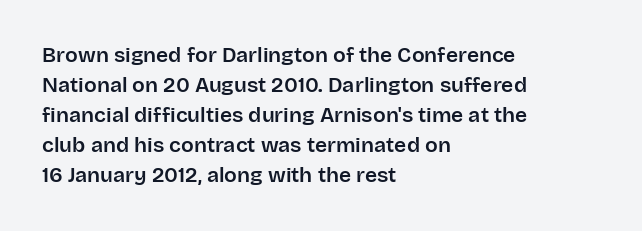
{"italic": "no", "underline": "no", "align": "left", "line_spacing": "normal", "line_spacing_ratio": 1.43, "letter_spacing": "normal", "letter_spacing_em": 0.0, "glyph_px": 21}
